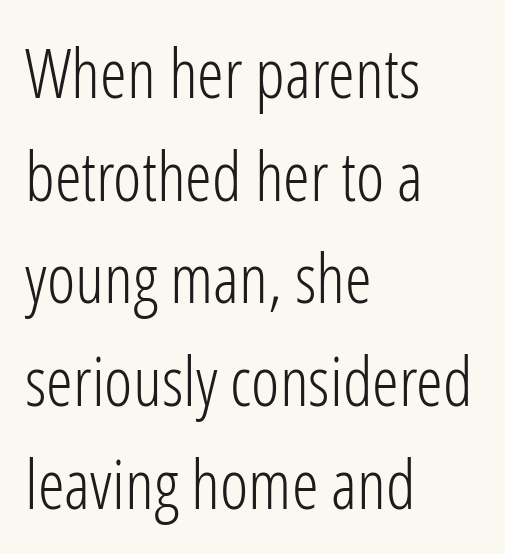
Check under the words: just untouched page. Unlike italic type, these characters show no tilt at all. Caption: multi-line text, flush left, ragged right. Each letter keeps its own natural width here, so spacing adapts to shape. Stroke terminals: plain, sans-serif.
